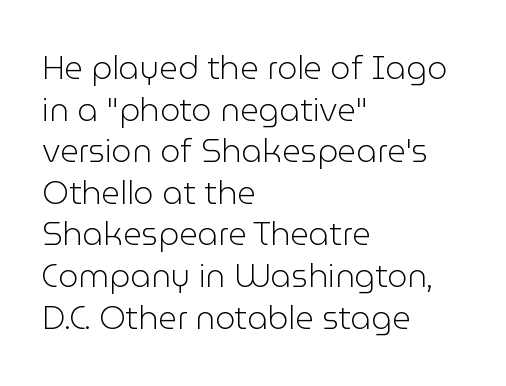
Q: Is the text bold? A: No.
Q: Is the text italic (slanted)? A: No, it is upright.
Q: Is the typeface a serif or a sans-serif typeface? A: Sans-serif.
Q: Is the text underlined? A: No.
Q: How is the paragraph aligned? A: Left-aligned.
Q: Is the spacing between letters normal or unusually wide? A: Normal.
Q: Is the spacing between lines tight, normal or loose? A: Normal.
Q: Width (condensed, normal, or wide)? A: Normal.
Q: Stroke contrast? A: Low.
Q: x-height? A: Medium.
Q: Monospaced? A: No.
